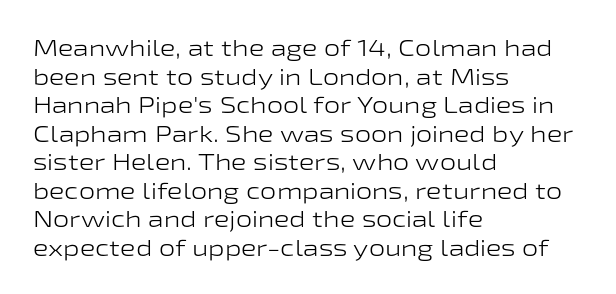
Q: Is the text bold? A: No.
Q: Is the text italic (slanted)? A: No, it is upright.
Q: Is the text underlined? A: No.
Q: How is the paragraph aligned? A: Left-aligned.
Q: Is the spacing between letters normal or unusually wide? A: Normal.
